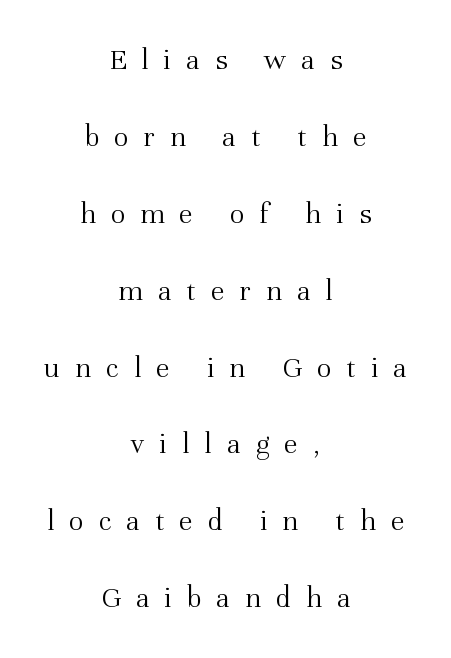
{"serif": "yes", "italic": "no", "bold": "no", "weight": "light", "width": "normal", "stroke_contrast": "medium", "x_height": "medium", "monospaced": "no", "underline": "no", "align": "center", "line_spacing": "loose", "line_spacing_ratio": 2.48, "letter_spacing": "wide", "letter_spacing_em": 0.48, "glyph_px": 31}
